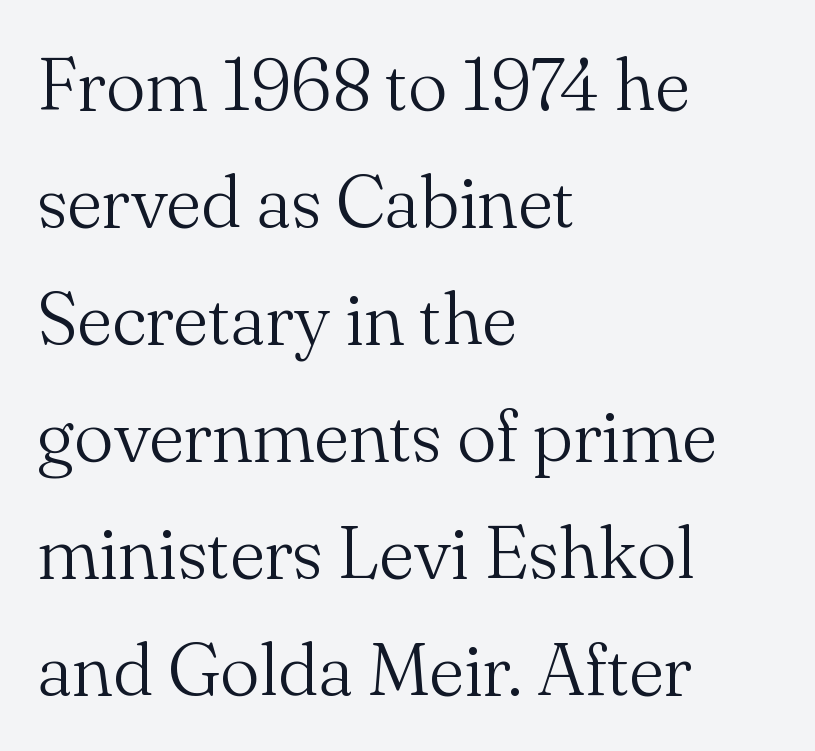
{"serif": "yes", "italic": "no", "bold": "no", "weight": "light", "width": "normal", "stroke_contrast": "medium", "x_height": "small", "monospaced": "no", "underline": "no", "align": "left", "line_spacing": "normal", "line_spacing_ratio": 1.58, "letter_spacing": "normal", "letter_spacing_em": 0.0, "glyph_px": 74}
